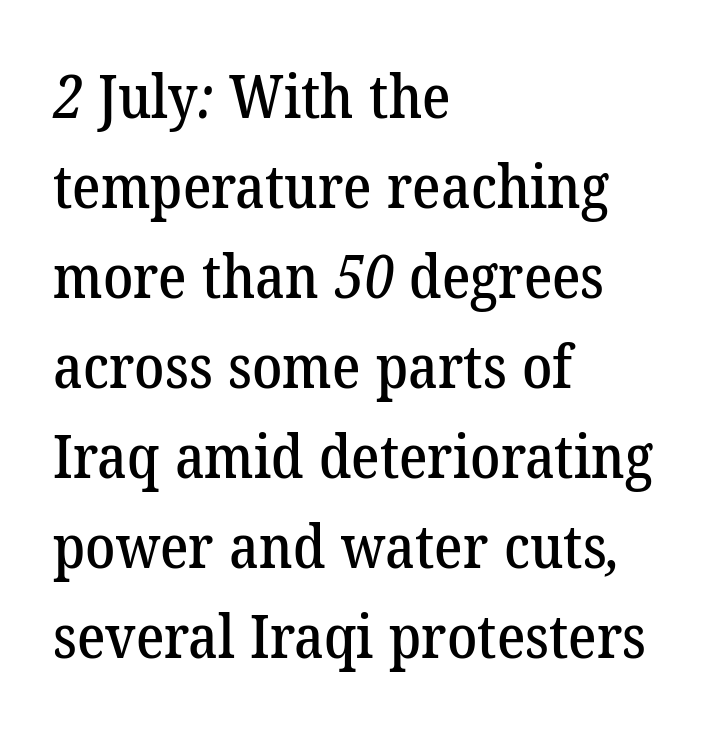
{"serif": "yes", "width": "normal", "stroke_contrast": "low", "x_height": "medium", "monospaced": "no", "underline": "no", "align": "left", "line_spacing": "normal", "line_spacing_ratio": 1.5, "letter_spacing": "normal", "letter_spacing_em": 0.0, "glyph_px": 60}
